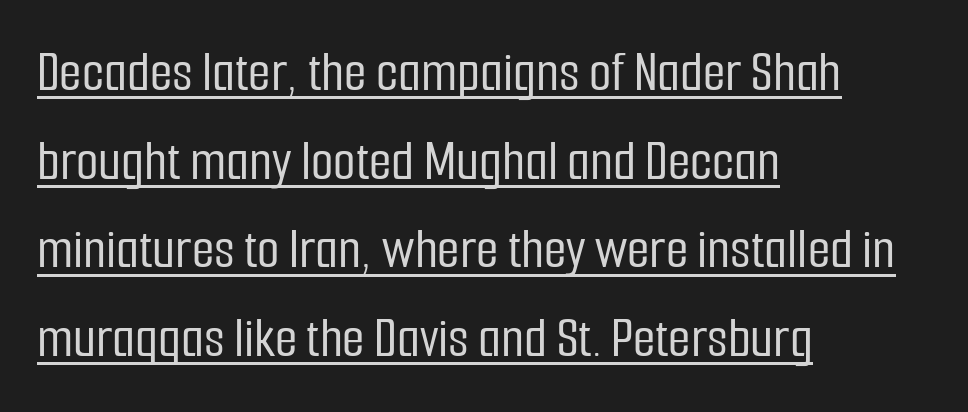
The image shows 58 px condensed sans-serif type, upright; set left-aligned, normal line spacing (1.53x), normal letter spacing, underlined; low stroke contrast and a medium x-height.
